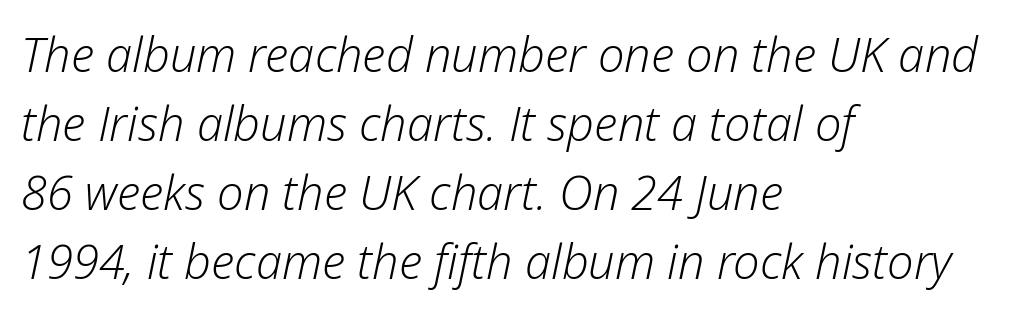
{"italic": "yes", "lean": "right", "slant_degrees": 12, "bold": "no", "weight": "light", "width": "normal", "stroke_contrast": "low", "x_height": "medium", "monospaced": "no", "underline": "no", "align": "left", "line_spacing": "normal", "line_spacing_ratio": 1.47, "letter_spacing": "normal", "letter_spacing_em": 0.0, "glyph_px": 47}
